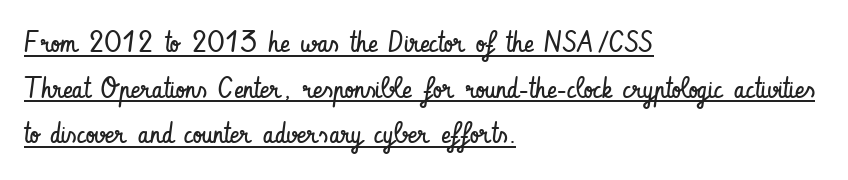
Q: Is the text bold? A: No.
Q: Is the text italic (slanted)? A: No, it is upright.
Q: Is the typeface a serif or a sans-serif typeface? A: Sans-serif.
Q: Is the text underlined? A: Yes.
Q: How is the paragraph aligned? A: Left-aligned.
Q: Is the spacing between letters normal or unusually wide? A: Normal.
Q: Is the spacing between lines tight, normal or loose? A: Normal.
Q: Width (condensed, normal, or wide)? A: Condensed.
Q: Stroke contrast? A: Low.
Q: x-height? A: Small.
Q: Monospaced? A: No.
